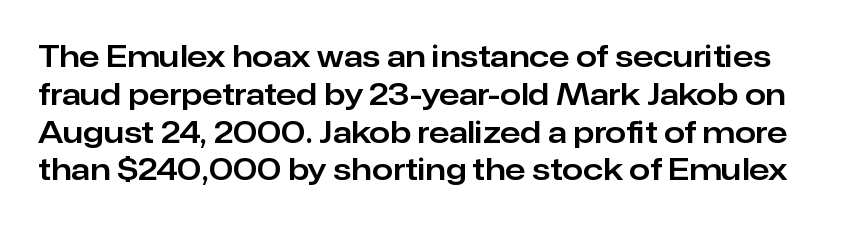
The space directly below the letters is spotless. What kind of face is this? One without serifs — a sans. How are the letters spaced? Ordinarily, with no added tracking. No italicization has been applied; the sample stays upright.
